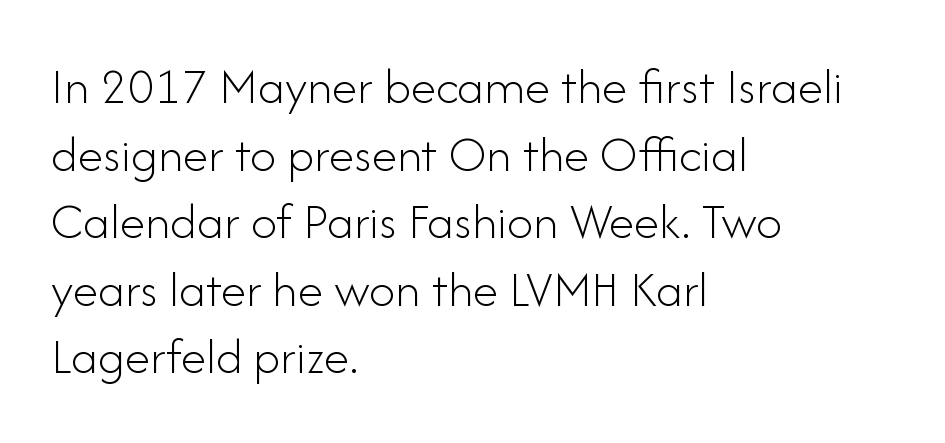
{"serif": "no", "italic": "no", "bold": "no", "weight": "light", "width": "normal", "stroke_contrast": "low", "x_height": "small", "monospaced": "no", "underline": "no", "align": "left", "line_spacing": "normal", "line_spacing_ratio": 1.3, "letter_spacing": "normal", "letter_spacing_em": 0.0, "glyph_px": 52}
